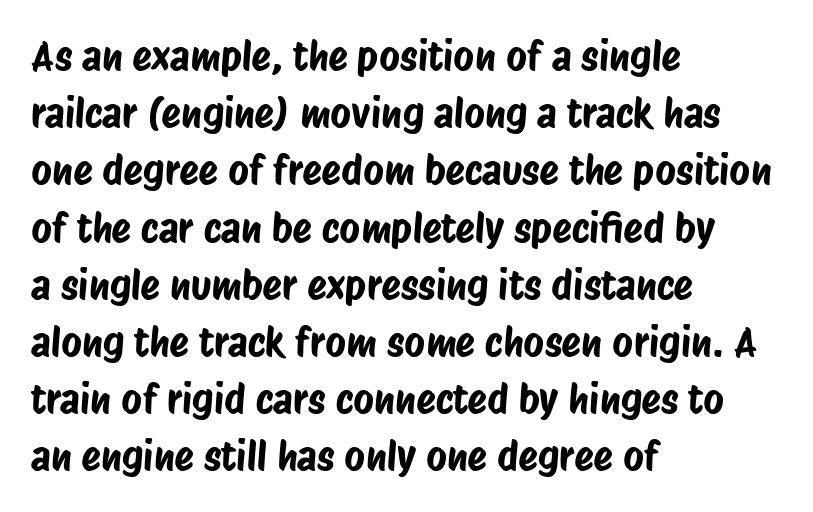
Q: Is the typeface a serif or a sans-serif typeface? A: Sans-serif.
Q: Is the text underlined? A: No.
Q: How is the paragraph aligned? A: Left-aligned.
Q: Is the spacing between letters normal or unusually wide? A: Normal.
Q: Is the spacing between lines tight, normal or loose? A: Normal.
Q: Width (condensed, normal, or wide)? A: Condensed.
Q: Stroke contrast? A: Low.
Q: x-height? A: Large.
Q: Monospaced? A: No.
